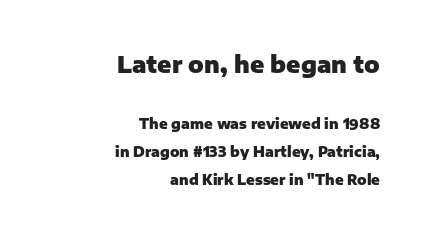
{"italic": "no", "bold": "yes", "underline": "no", "align": "right", "line_spacing": "loose", "line_spacing_ratio": 2.02, "letter_spacing": "normal", "letter_spacing_em": 0.0, "larger_block": "first", "size_ratio": 1.64, "glyph_px": 23}
